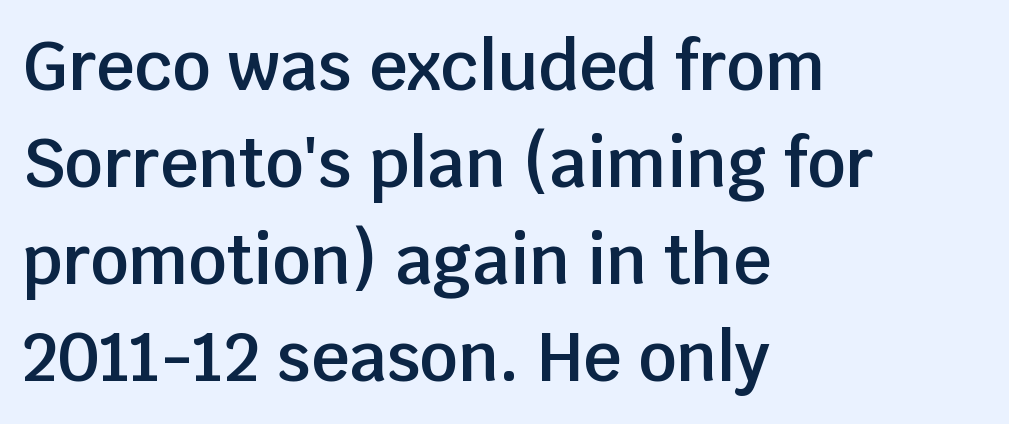
Q: Is the text bold? A: Semi-bold.
Q: Is the text italic (slanted)? A: No, it is upright.
Q: Is the typeface a serif or a sans-serif typeface? A: Sans-serif.
Q: Is the text underlined? A: No.
Q: How is the paragraph aligned? A: Left-aligned.
Q: Is the spacing between letters normal or unusually wide? A: Normal.
Q: Is the spacing between lines tight, normal or loose? A: Normal.
Q: Width (condensed, normal, or wide)? A: Normal.
Q: Stroke contrast? A: Low.
Q: x-height? A: Large.
Q: Monospaced? A: No.
